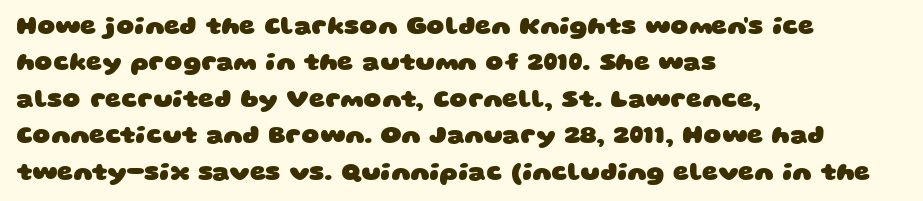
{"bold": "yes", "underline": "no", "align": "left", "line_spacing": "normal", "line_spacing_ratio": 1.46, "letter_spacing": "normal", "letter_spacing_em": 0.0, "glyph_px": 25}
